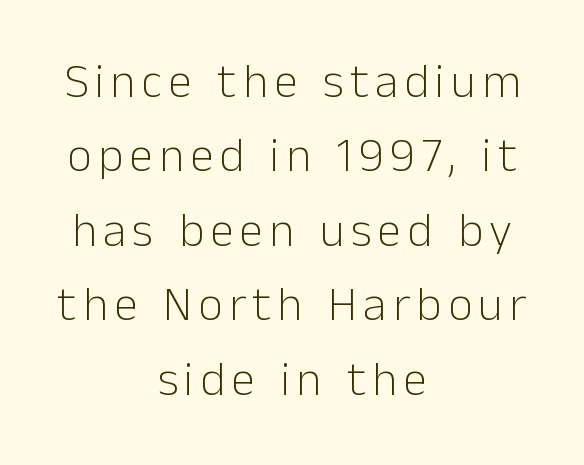
These lines are centered, leaving both edges ragged. These lines are composed in type without serifs. Notice how the stems are strictly vertical — no italics here. Is the stroke heavy? The answer is a plain regular-or-lighter. Lines of text with bare space underneath. Do the characters align in a grid? No, the font is proportional.
